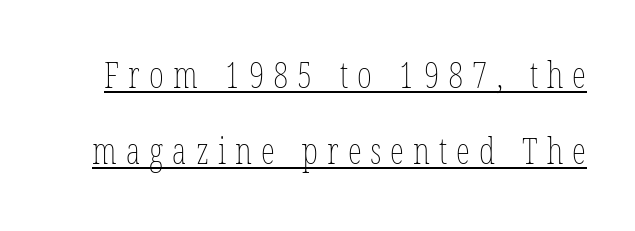
{"italic": "no", "bold": "no", "weight": "thin", "width": "condensed", "stroke_contrast": "low", "x_height": "medium", "monospaced": "no", "underline": "yes", "line_spacing": "loose", "line_spacing_ratio": 2.11, "letter_spacing": "wide", "letter_spacing_em": 0.25, "glyph_px": 36}
